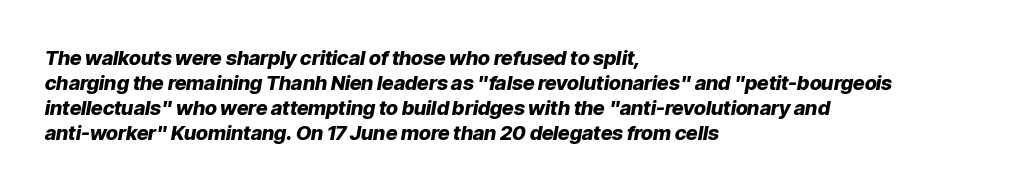
{"italic": "yes", "lean": "right", "slant_degrees": 9, "bold": "yes", "underline": "no", "align": "left", "line_spacing": "normal", "line_spacing_ratio": 1.25, "letter_spacing": "normal", "letter_spacing_em": 0.0, "glyph_px": 20}
